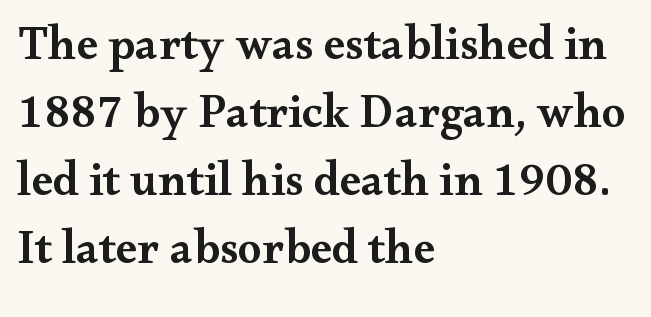
The image shows 48 px semibold, wide serif type, upright; set left-aligned, normal line spacing (1.42x), normal letter spacing, not underlined; medium stroke contrast and a small x-height.
